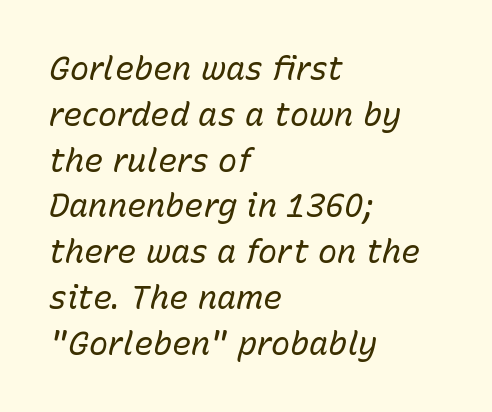
The image shows 32 px regular-weight type, italic (leaning right); set left-aligned, normal line spacing (1.43x), normal letter spacing, not underlined; low stroke contrast and a medium x-height.
